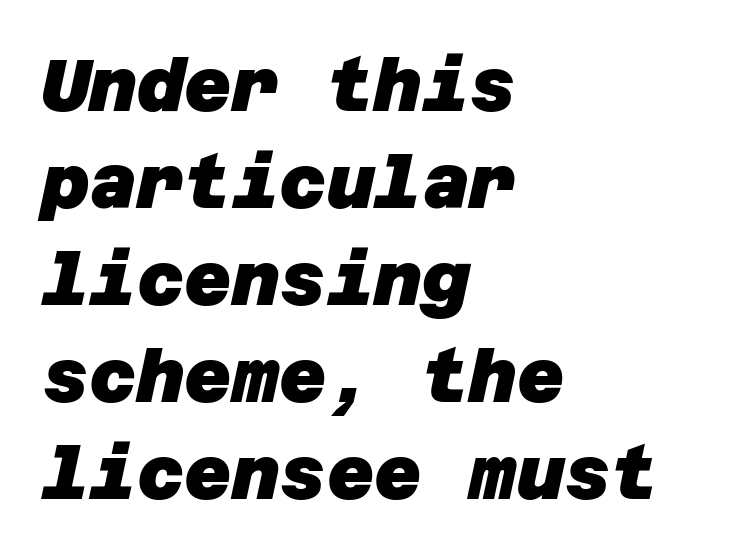
The image shows 73 px heavy sans-serif type; set left-aligned, normal line spacing (1.33x), normal letter spacing, not underlined; low stroke contrast and a large x-height.
